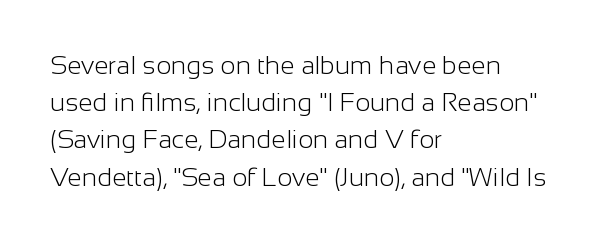
{"italic": "no", "bold": "no", "underline": "no", "align": "left", "line_spacing": "normal", "line_spacing_ratio": 1.43, "letter_spacing": "normal", "letter_spacing_em": 0.0, "glyph_px": 26}
